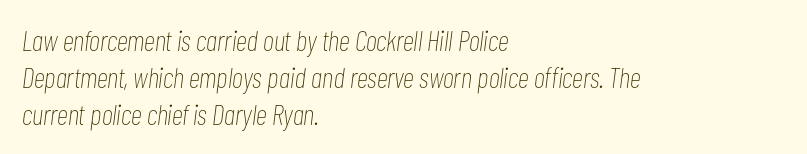
Q: Is the text bold? A: No.
Q: Is the text italic (slanted)? A: Yes, it leans right by about 7 degrees.
Q: Is the text underlined? A: No.
Q: How is the paragraph aligned? A: Left-aligned.
Q: Is the spacing between letters normal or unusually wide? A: Normal.
Q: Is the spacing between lines tight, normal or loose? A: Normal.
Q: Width (condensed, normal, or wide)? A: Condensed.
Q: Stroke contrast? A: Low.
Q: x-height? A: Medium.
Q: Monospaced? A: No.
